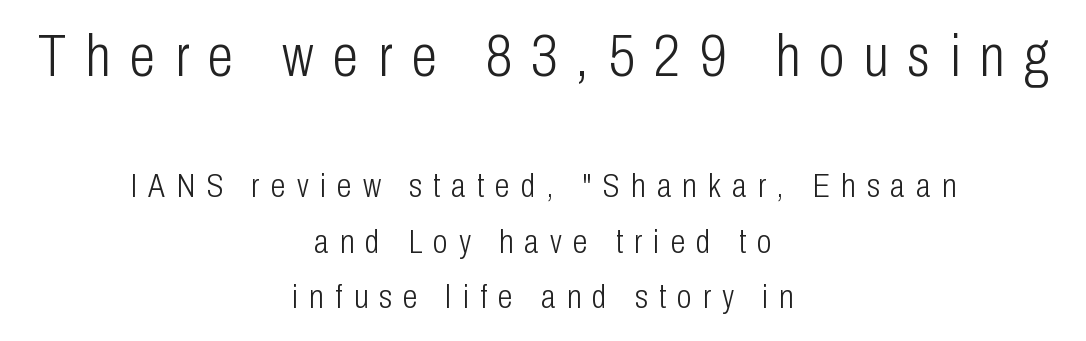
The image shows 59 px light, condensed sans-serif type, upright; set centered, normal line spacing (1.63x), unusually wide letter spacing (+0.33 em), not underlined; the first (top) block is 1.74x larger; low stroke contrast and a medium x-height.
